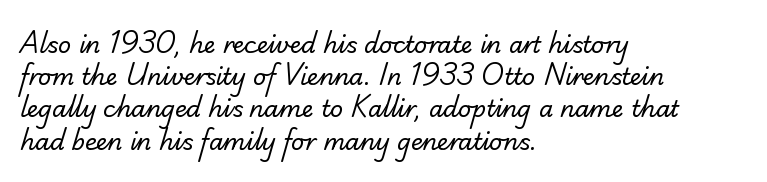
The line-height multiplier appears to be the usual default. The line texture is even and compact thanks to regular tracking. Compared with a typical body face, this is equally light or lighter still. The setting favours the left margin, as ordinary paragraphs usually do. The specimen omits any rule beneath the text block's lines.
